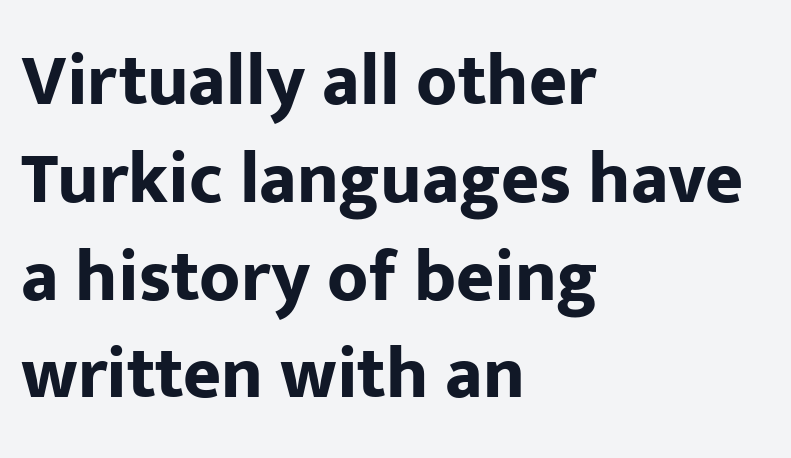
{"serif": "no", "italic": "no", "bold": "yes", "weight": "bold", "width": "normal", "stroke_contrast": "low", "x_height": "medium", "monospaced": "no", "underline": "no", "align": "left", "line_spacing": "normal", "line_spacing_ratio": 1.34, "letter_spacing": "normal", "letter_spacing_em": 0.0, "glyph_px": 73}
